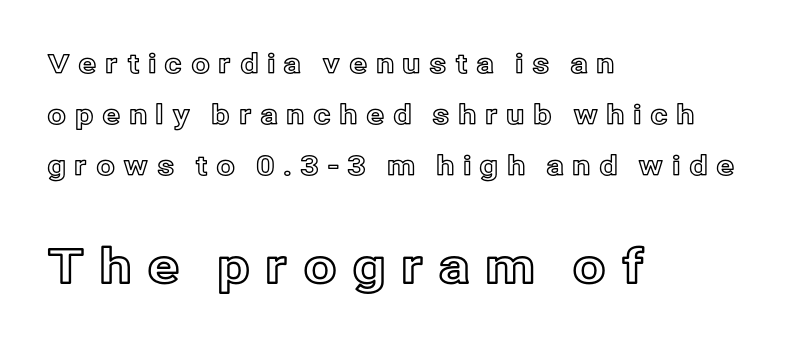
Q: Is the text italic (slanted)? A: No, it is upright.
Q: Is the text underlined? A: No.
Q: How is the paragraph aligned? A: Left-aligned.
Q: Is the spacing between letters normal or unusually wide? A: Unusually wide.
Q: Which block of text is set in a larger size, the first (top) or the second (bottom)? A: The second (bottom) one.
Q: Width (condensed, normal, or wide)? A: Normal.
Q: x-height? A: Medium.
Q: Monospaced? A: No.
